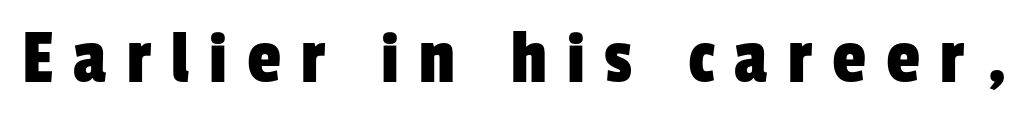
The image shows 77 px condensed sans-serif type; set unusually wide letter spacing (+0.26 em), not underlined; low stroke contrast and a medium x-height.
